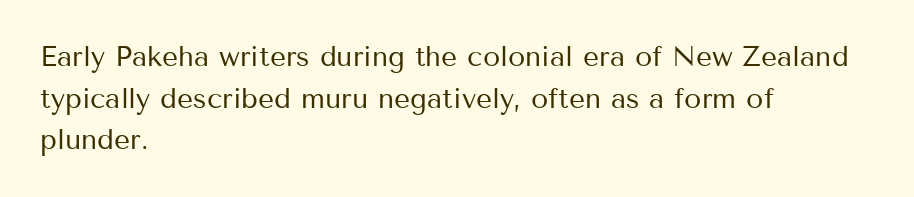
{"serif": "no", "italic": "no", "bold": "no", "weight": "regular", "width": "normal", "stroke_contrast": "medium", "x_height": "medium", "monospaced": "no", "underline": "no", "align": "left", "line_spacing": "normal", "line_spacing_ratio": 1.49, "letter_spacing": "normal", "letter_spacing_em": 0.0, "glyph_px": 28}
